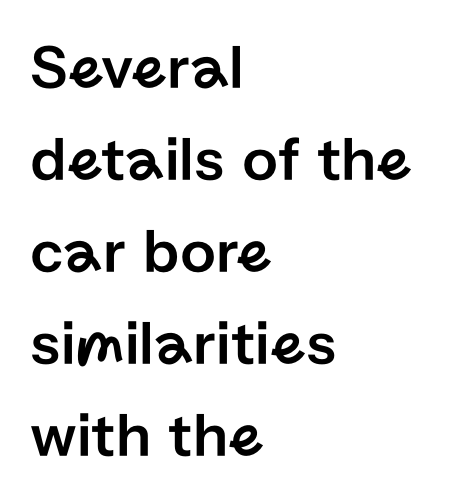
Q: Is the text italic (slanted)? A: No, it is upright.
Q: Is the typeface a serif or a sans-serif typeface? A: Sans-serif.
Q: Is the text underlined? A: No.
Q: How is the paragraph aligned? A: Left-aligned.
Q: Is the spacing between letters normal or unusually wide? A: Normal.
Q: Is the spacing between lines tight, normal or loose? A: Normal.
Q: Width (condensed, normal, or wide)? A: Normal.
Q: Stroke contrast? A: Low.
Q: x-height? A: Medium.
Q: Monospaced? A: No.
